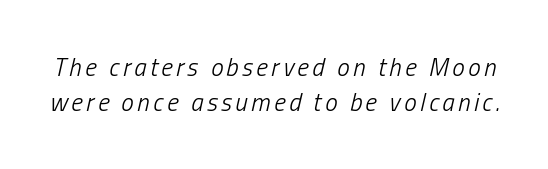
{"italic": "yes", "lean": "right", "slant_degrees": 13, "bold": "no", "underline": "no", "line_spacing": "normal", "line_spacing_ratio": 1.41, "glyph_px": 25}
